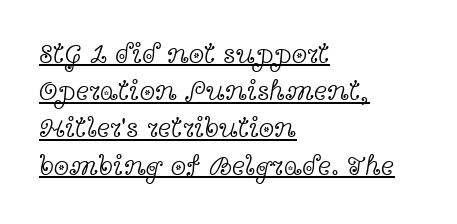
Q: Is the text bold? A: No.
Q: Is the text italic (slanted)? A: No, it is upright.
Q: Is the typeface a serif or a sans-serif typeface? A: Serif.
Q: Is the text underlined? A: Yes.
Q: How is the paragraph aligned? A: Left-aligned.
Q: Is the spacing between letters normal or unusually wide? A: Normal.
Q: Is the spacing between lines tight, normal or loose? A: Normal.
Q: Width (condensed, normal, or wide)? A: Wide.
Q: x-height? A: Medium.
Q: Monospaced? A: No.
